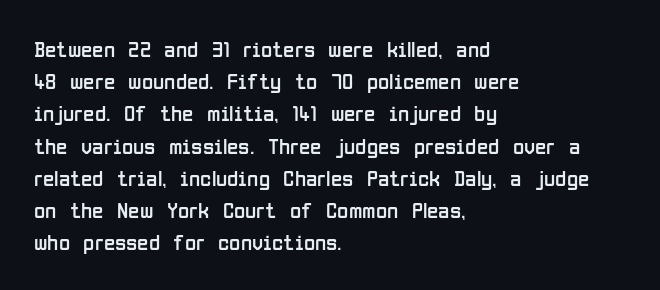
The image shows 23 px text type, upright; set left-aligned, normal line spacing (1.4x), normal letter spacing, not underlined.
